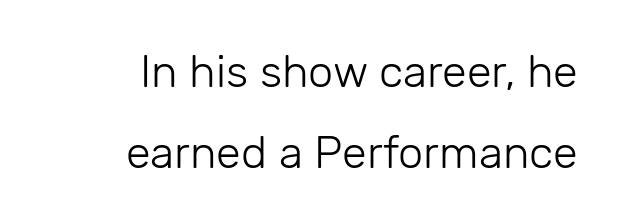
Q: Is the text bold? A: No.
Q: Is the text italic (slanted)? A: No, it is upright.
Q: Is the typeface a serif or a sans-serif typeface? A: Sans-serif.
Q: Is the text underlined? A: No.
Q: How is the paragraph aligned? A: Right-aligned.
Q: Is the spacing between letters normal or unusually wide? A: Normal.
Q: Width (condensed, normal, or wide)? A: Normal.
Q: Stroke contrast? A: Low.
Q: x-height? A: Medium.
Q: Monospaced? A: No.
